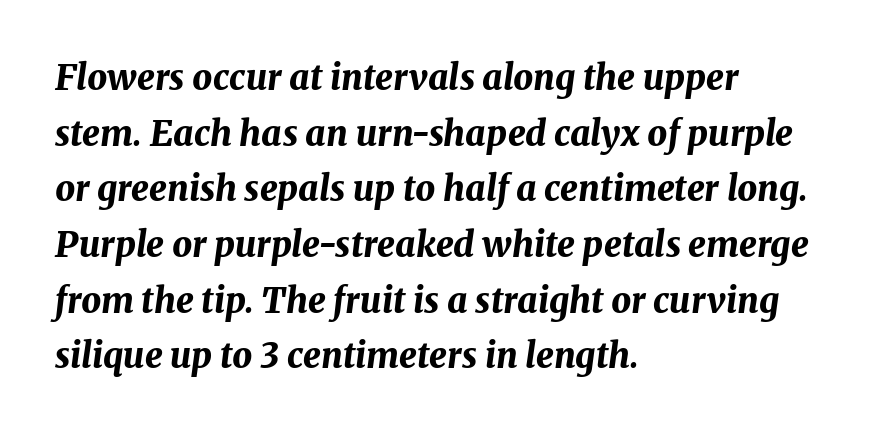
Horizontally, the lines are justified to the leading edge only. Does extra space separate the letters? No, they use regular spacing. Does the weight exceed regular? Yes, all the way to bold. Does the lettering tilt? It does — this is italic. The letters advance in unequal steps, a hallmark of proportional type. Unmarked baselines from the first word to the last.
